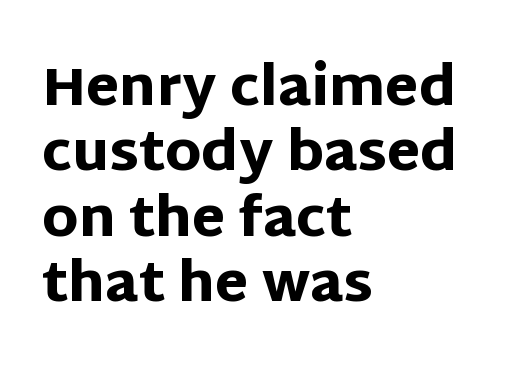
The image shows 54 px heavy sans-serif type, upright; set left-aligned, line spacing 1.21x, normal letter spacing, not underlined; low stroke contrast and a large x-height.
